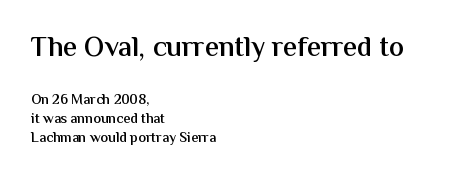
No feet cap the strokes, marking this as sans-serif type. Leading: standard. These two chunks differ in scale, with the top chunk taking the larger measure. Strokes here are thickened, but only to semibold level.
